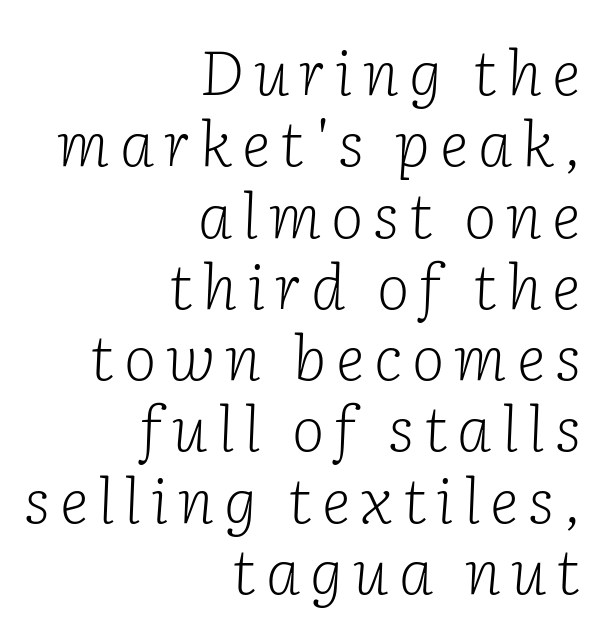
The image shows 62 px light serif type, italic (leaning right); set right-aligned, tight line spacing (1.15x), not underlined; low stroke contrast and a medium x-height.
